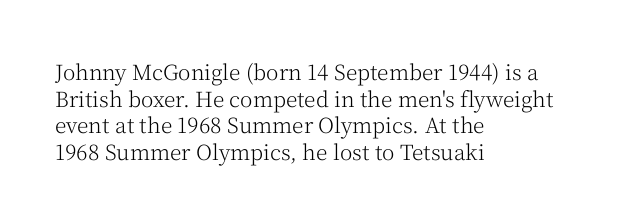
The image shows 21 px text type, upright; set left-aligned, normal line spacing (1.27x), normal letter spacing, not underlined.
